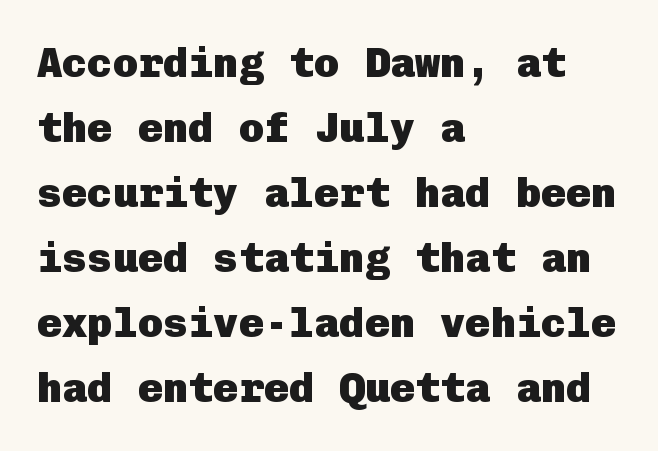
The passage shown is emphatically bold. What's the leading like? Ordinary, nothing unusual. Type style note: lacks serifs. Does the copy run flush right? No — it runs flush left. You could call the tracking neutral — neither tight nor loose. The space directly below the letters is spotless.
